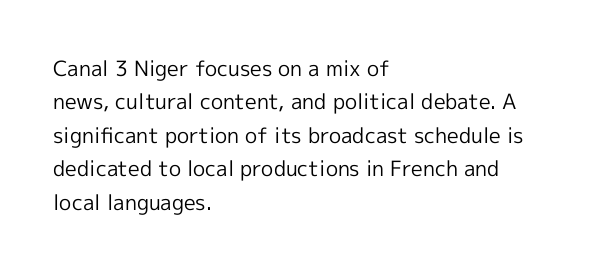
Q: Is the text bold? A: No.
Q: Is the text italic (slanted)? A: No, it is upright.
Q: Is the text underlined? A: No.
Q: How is the paragraph aligned? A: Left-aligned.
Q: Is the spacing between letters normal or unusually wide? A: Normal.
Q: Is the spacing between lines tight, normal or loose? A: Normal.
